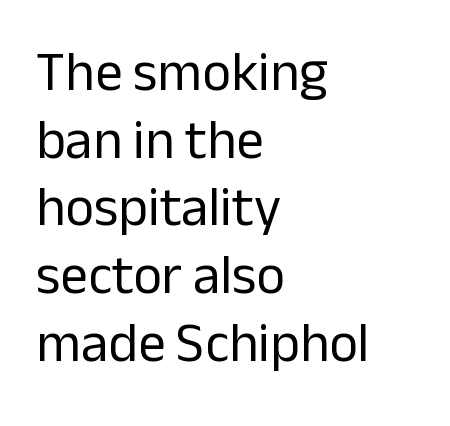
Q: Is the text bold? A: No.
Q: Is the text italic (slanted)? A: No, it is upright.
Q: Is the typeface a serif or a sans-serif typeface? A: Sans-serif.
Q: Is the text underlined? A: No.
Q: How is the paragraph aligned? A: Left-aligned.
Q: Is the spacing between letters normal or unusually wide? A: Normal.
Q: Width (condensed, normal, or wide)? A: Normal.
Q: Stroke contrast? A: Low.
Q: x-height? A: Medium.
Q: Monospaced? A: No.
